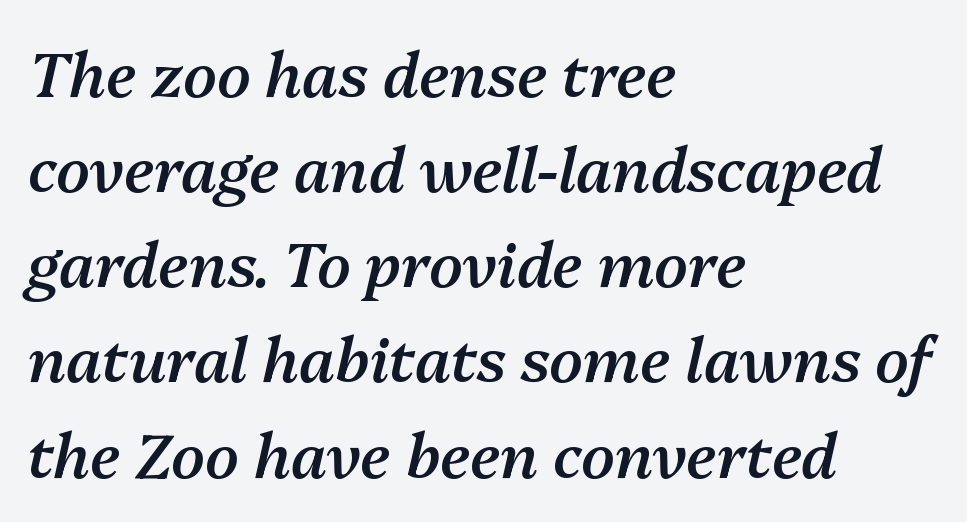
{"italic": "yes", "lean": "right", "slant_degrees": 13, "bold": "semi", "weight": "semibold", "width": "normal", "stroke_contrast": "medium", "x_height": "medium", "monospaced": "no", "underline": "no", "align": "left", "line_spacing": "normal", "line_spacing_ratio": 1.56, "letter_spacing": "normal", "letter_spacing_em": 0.0, "glyph_px": 61}
